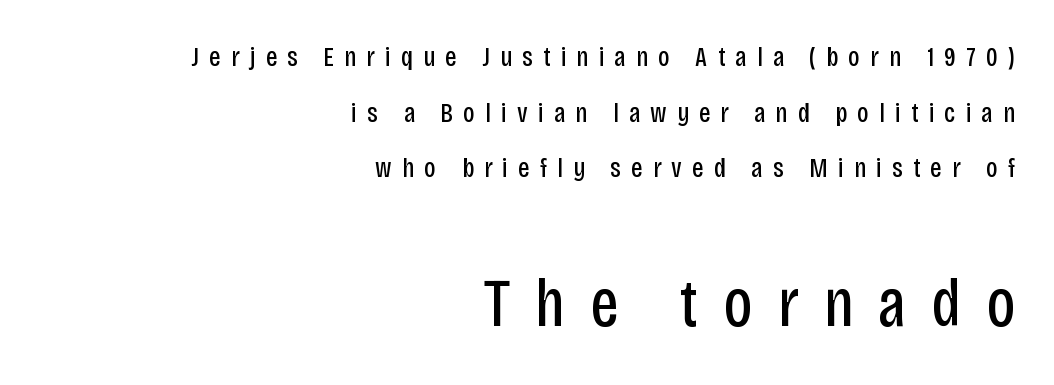
Q: Is the text bold? A: No.
Q: Is the text italic (slanted)? A: No, it is upright.
Q: Is the typeface a serif or a sans-serif typeface? A: Sans-serif.
Q: Is the text underlined? A: No.
Q: How is the paragraph aligned? A: Right-aligned.
Q: Is the spacing between letters normal or unusually wide? A: Unusually wide.
Q: Is the spacing between lines tight, normal or loose? A: Loose.
Q: Which block of text is set in a larger size, the first (top) or the second (bottom)? A: The second (bottom) one.
Q: Width (condensed, normal, or wide)? A: Condensed.
Q: Stroke contrast? A: Low.
Q: x-height? A: Large.
Q: Monospaced? A: No.
